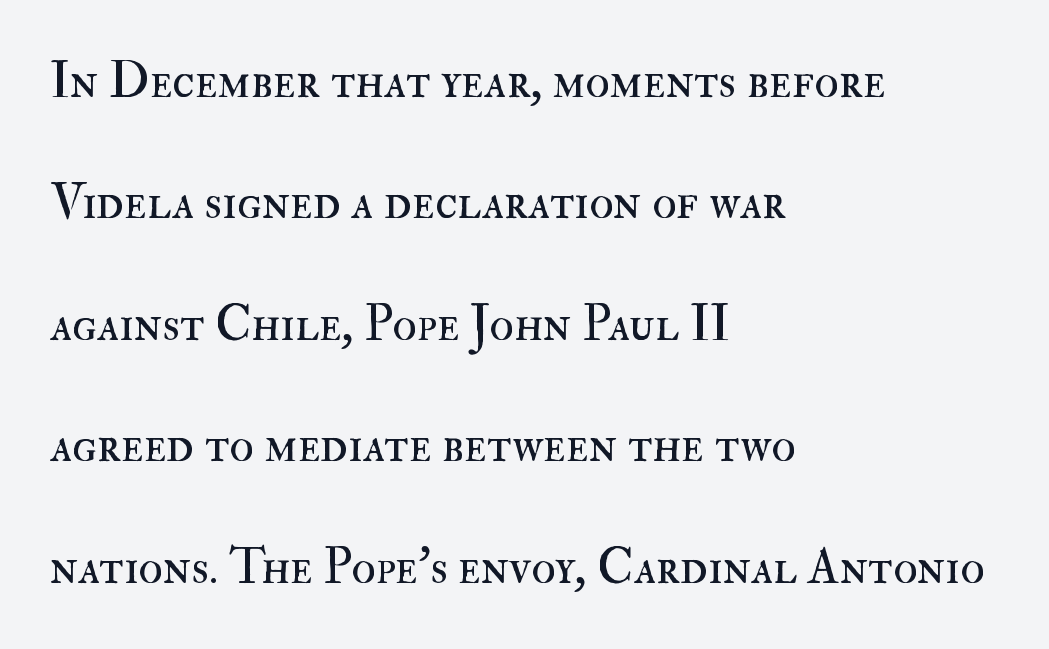
Q: Is the text bold? A: No.
Q: Is the text italic (slanted)? A: No, it is upright.
Q: Is the text underlined? A: No.
Q: How is the paragraph aligned? A: Left-aligned.
Q: Is the spacing between letters normal or unusually wide? A: Normal.
Q: Is the spacing between lines tight, normal or loose? A: Loose.
Q: Width (condensed, normal, or wide)? A: Normal.
Q: Stroke contrast? A: High.
Q: x-height? A: Small.
Q: Monospaced? A: No.
